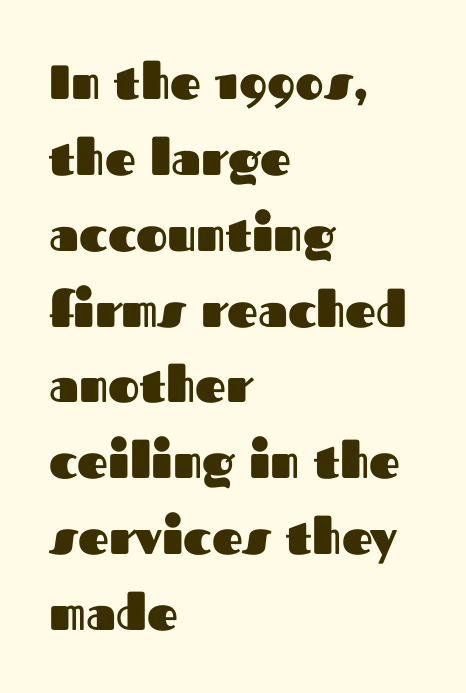
Q: Is the text bold? A: Yes.
Q: Is the text italic (slanted)? A: No, it is upright.
Q: Is the typeface a serif or a sans-serif typeface? A: Sans-serif.
Q: Is the text underlined? A: No.
Q: How is the paragraph aligned? A: Left-aligned.
Q: Is the spacing between letters normal or unusually wide? A: Normal.
Q: Is the spacing between lines tight, normal or loose? A: Normal.
Q: Width (condensed, normal, or wide)? A: Normal.
Q: Stroke contrast? A: Medium.
Q: x-height? A: Medium.
Q: Monospaced? A: No.
